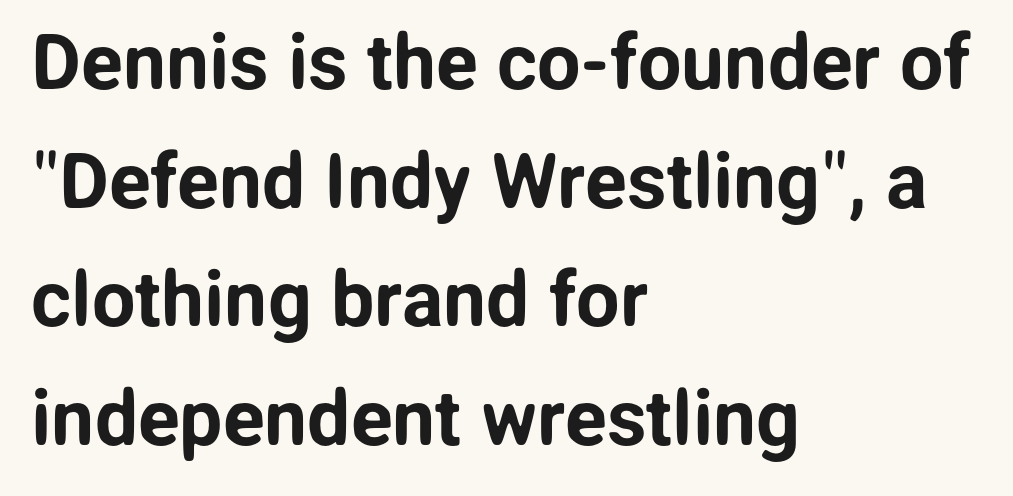
Q: Is the text italic (slanted)? A: No, it is upright.
Q: Is the typeface a serif or a sans-serif typeface? A: Sans-serif.
Q: Is the text underlined? A: No.
Q: How is the paragraph aligned? A: Left-aligned.
Q: Is the spacing between letters normal or unusually wide? A: Normal.
Q: Is the spacing between lines tight, normal or loose? A: Normal.
Q: Width (condensed, normal, or wide)? A: Normal.
Q: Stroke contrast? A: Low.
Q: x-height? A: Medium.
Q: Monospaced? A: No.
